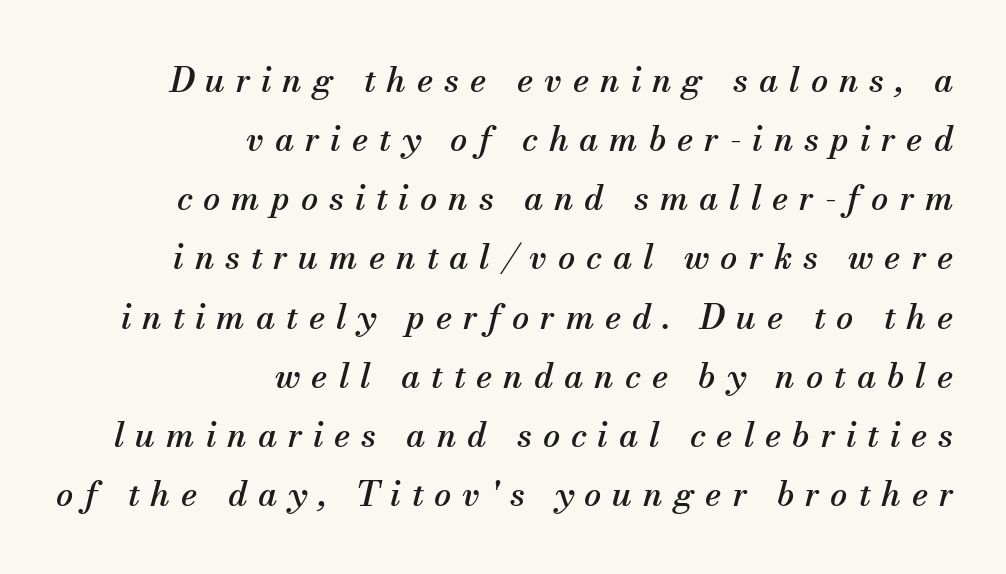
Line ends are locked; line starts wander. Check under the words: just untouched page. Yep, those are serifs on the letters. The face used here is rendered with a markedly widened letterfit.
